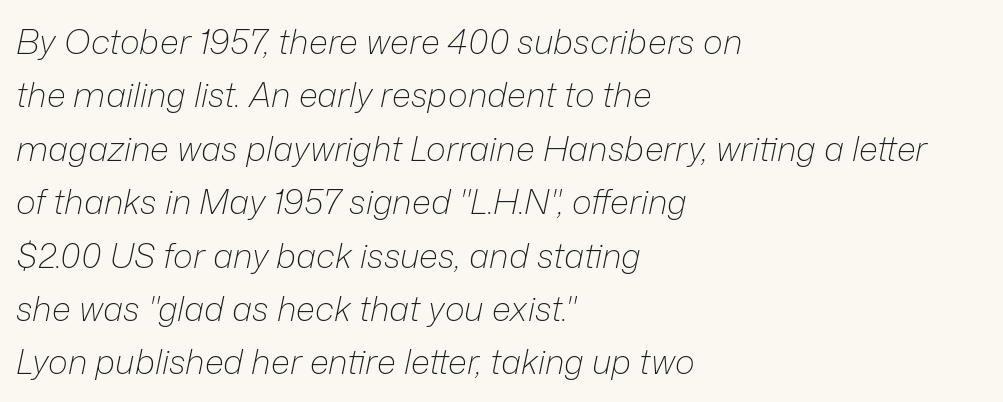
The image shows 34 px light type, italic (leaning right); set left-aligned, normal line spacing (1.57x), normal letter spacing, not underlined; low stroke contrast and a medium x-height.
